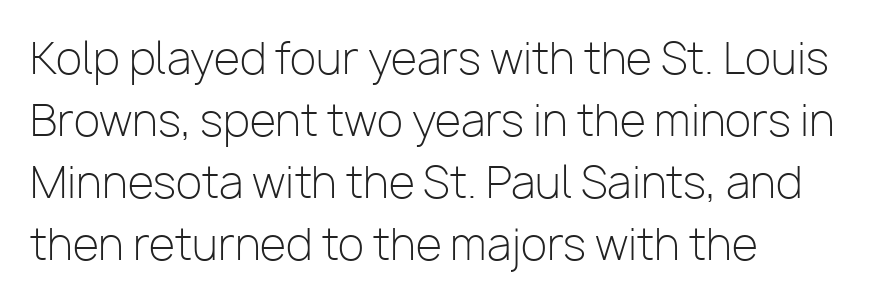
Q: Is the text bold? A: No.
Q: Is the text italic (slanted)? A: No, it is upright.
Q: Is the typeface a serif or a sans-serif typeface? A: Sans-serif.
Q: Is the text underlined? A: No.
Q: How is the paragraph aligned? A: Left-aligned.
Q: Is the spacing between letters normal or unusually wide? A: Normal.
Q: Is the spacing between lines tight, normal or loose? A: Normal.
Q: Width (condensed, normal, or wide)? A: Normal.
Q: Stroke contrast? A: Low.
Q: x-height? A: Medium.
Q: Monospaced? A: No.
